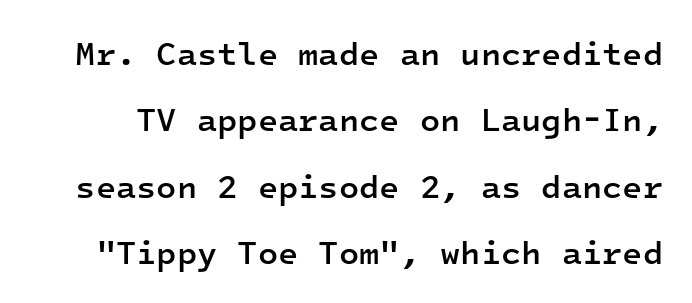
{"serif": "no", "italic": "no", "bold": "semi", "weight": "semibold", "width": "normal", "stroke_contrast": "low", "x_height": "medium", "monospaced": "yes", "underline": "no", "line_spacing": "loose", "line_spacing_ratio": 2.01, "letter_spacing": "normal", "letter_spacing_em": 0.0, "glyph_px": 33}
